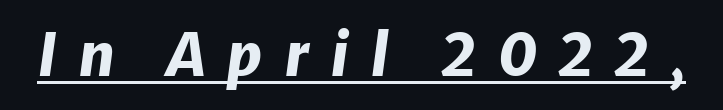
{"italic": "yes", "lean": "right", "slant_degrees": 8, "bold": "yes", "weight": "heavy", "width": "normal", "stroke_contrast": "low", "x_height": "medium", "monospaced": "no", "underline": "yes", "letter_spacing": "wide", "letter_spacing_em": 0.36, "glyph_px": 58}
